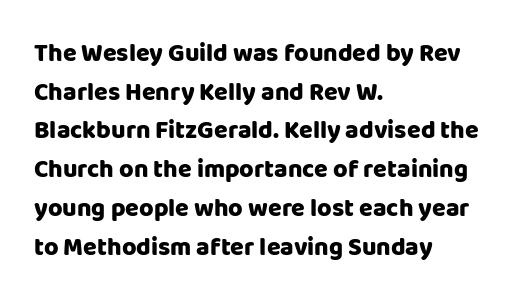
Lines of text with bare space underneath. Default kerning and tracking; the words read as compact shapes. Typeset ragged right — the left edge is the straight one. Regarding leading, the lines here are spaced in the standard way. Every stem runs plumb, perpendicular to the baseline.
